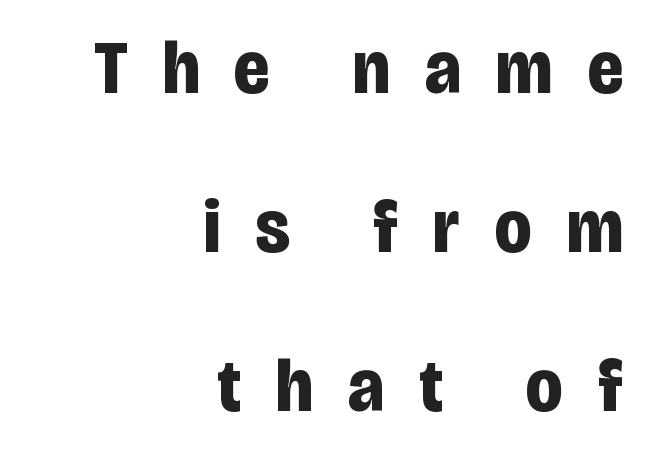
The type family on display is of the sans-serif kind. Check the space under the baseline: it is left empty. The letters stand straight up with perfectly vertical stems. The lines are quadded right. This sample has the flowing, uneven cadence of proportional lettering.
